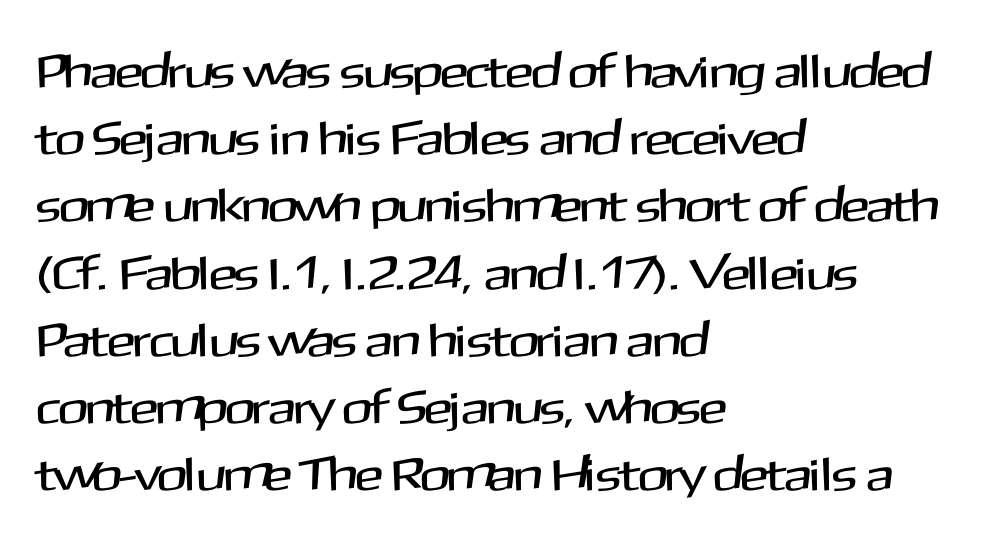
The image shows 47 px sans-serif type, upright; set left-aligned, normal line spacing (1.43x), normal letter spacing, not underlined; medium stroke contrast and a medium x-height.
